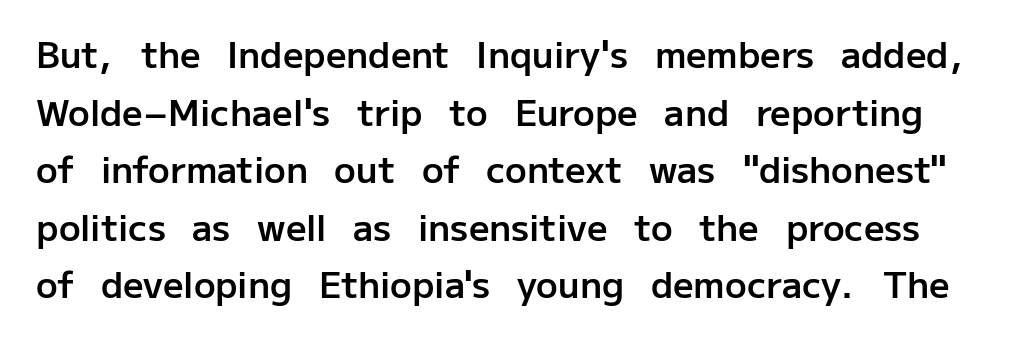
{"serif": "no", "italic": "no", "bold": "semi", "weight": "semibold", "width": "normal", "stroke_contrast": "low", "x_height": "medium", "monospaced": "no", "underline": "no", "line_spacing": "normal", "line_spacing_ratio": 1.6, "letter_spacing": "normal", "letter_spacing_em": 0.0, "glyph_px": 36}
